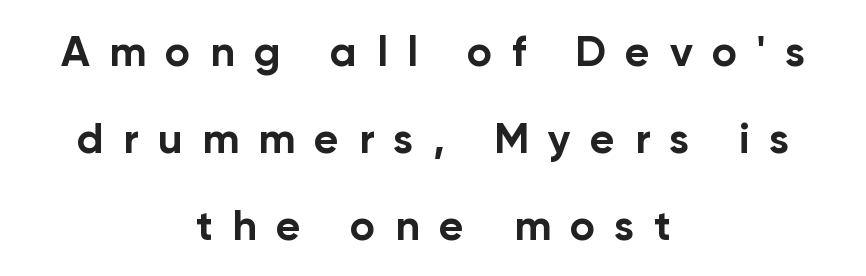
Q: Is the text bold? A: Yes.
Q: Is the text italic (slanted)? A: No, it is upright.
Q: Is the typeface a serif or a sans-serif typeface? A: Sans-serif.
Q: Is the text underlined? A: No.
Q: How is the paragraph aligned? A: Centered.
Q: Is the spacing between letters normal or unusually wide? A: Unusually wide.
Q: Is the spacing between lines tight, normal or loose? A: Loose.
Q: Width (condensed, normal, or wide)? A: Normal.
Q: Stroke contrast? A: Low.
Q: x-height? A: Medium.
Q: Monospaced? A: No.
